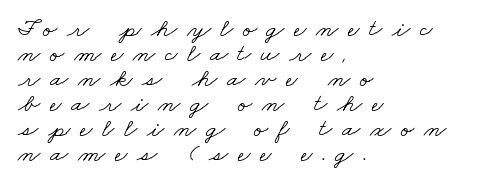
Q: Is the text bold? A: No.
Q: Is the text underlined? A: No.
Q: How is the paragraph aligned? A: Left-aligned.
Q: Is the spacing between letters normal or unusually wide? A: Unusually wide.
Q: Is the spacing between lines tight, normal or loose? A: Tight.
